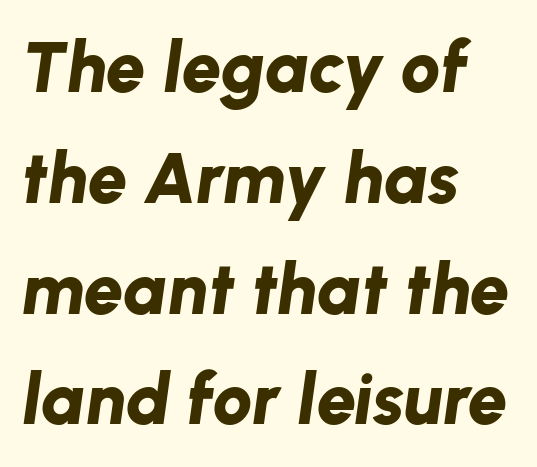
The image shows 71 px bold type, italic (leaning right); set left-aligned, normal line spacing (1.56x), normal letter spacing, not underlined; low stroke contrast and a medium x-height.
